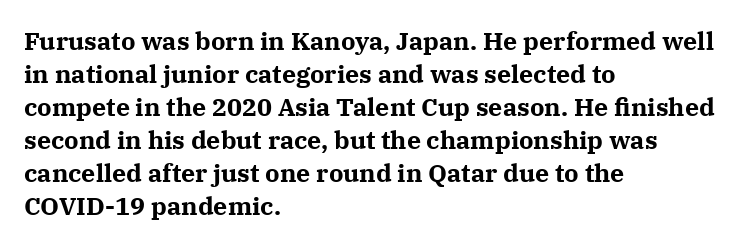
{"italic": "no", "bold": "yes", "underline": "no", "align": "left", "line_spacing": "normal", "line_spacing_ratio": 1.32, "letter_spacing": "normal", "letter_spacing_em": 0.0, "glyph_px": 25}
